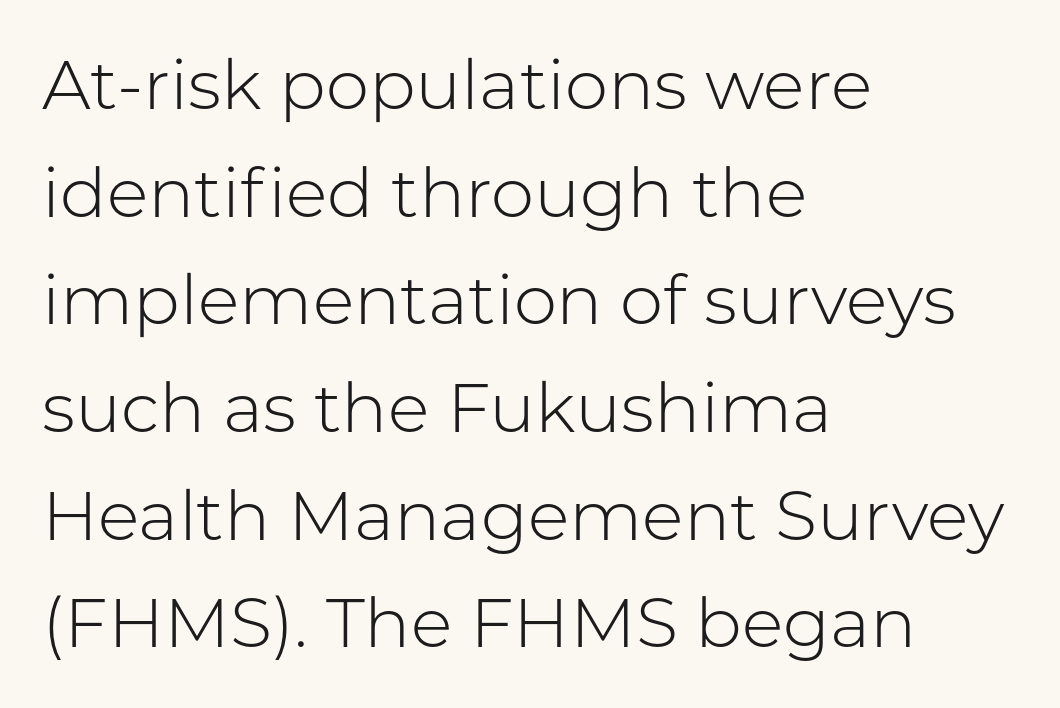
Every stem runs plumb, perpendicular to the baseline. The face used here is rendered with its standard letterfit. No word sits above an underline. Weight: not bold — regular or lighter. A classic flush-left, rag-right setting is used for this passage. Does the type have serifs? No, each stem ends abruptly.
